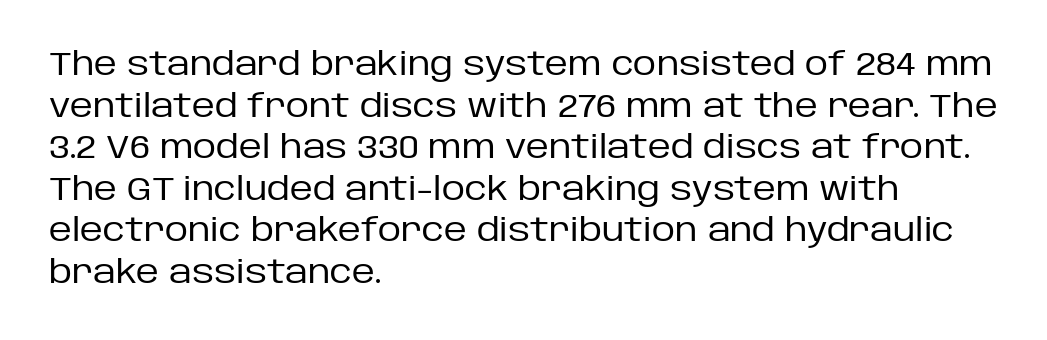
{"serif": "no", "italic": "no", "bold": "no", "weight": "regular", "width": "normal", "stroke_contrast": "low", "x_height": "large", "monospaced": "no", "underline": "no", "align": "left", "line_spacing": "normal", "line_spacing_ratio": 1.3, "letter_spacing": "normal", "letter_spacing_em": 0.0, "glyph_px": 32}
